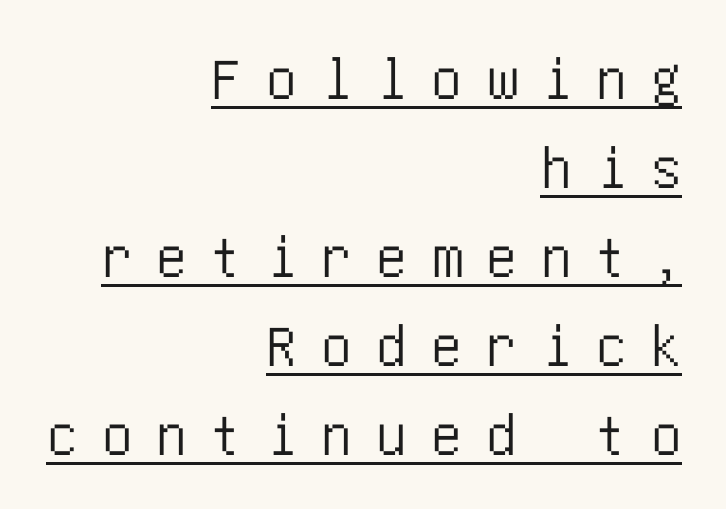
Honestly, the underline is the first thing you notice here. Does the copy run flush right? Yes — the right margin is perfectly even. Does the leading feel generous? No, just average. Regarding serifs, this sample does without them. Inter-character spacing is expanded well beyond the font's built-in metrics. The specimen reads as upright at a glance.
